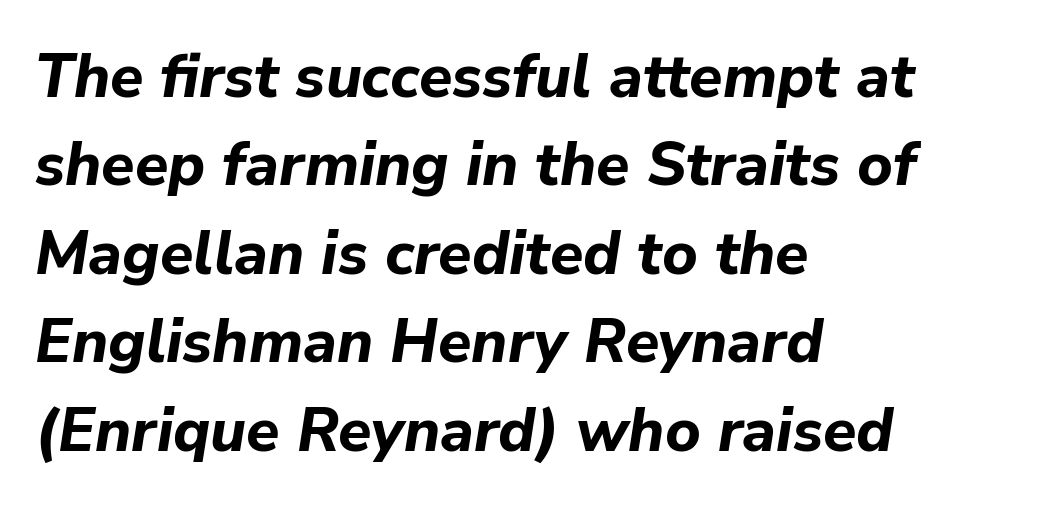
Q: Is the text bold? A: Yes.
Q: Is the text italic (slanted)? A: Yes, it leans right by about 9 degrees.
Q: Is the text underlined? A: No.
Q: How is the paragraph aligned? A: Left-aligned.
Q: Is the spacing between letters normal or unusually wide? A: Normal.
Q: Is the spacing between lines tight, normal or loose? A: Normal.
Q: Width (condensed, normal, or wide)? A: Normal.
Q: Stroke contrast? A: Low.
Q: x-height? A: Medium.
Q: Monospaced? A: No.
